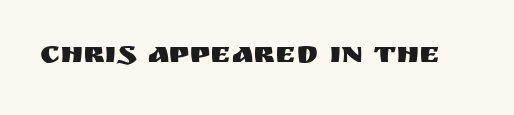
Q: Is the text italic (slanted)? A: No, it is upright.
Q: Is the typeface a serif or a sans-serif typeface? A: Sans-serif.
Q: Is the text underlined? A: No.
Q: Is the spacing between letters normal or unusually wide? A: Normal.
Q: Width (condensed, normal, or wide)? A: Normal.
Q: Stroke contrast? A: Medium.
Q: x-height? A: Large.
Q: Monospaced? A: No.
